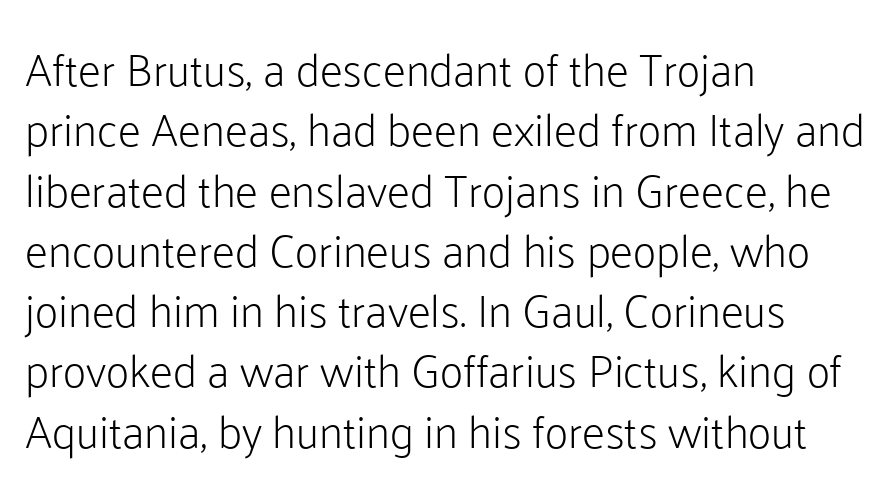
Is this a sans? Yes — the strokes have no serifs. A classic flush-left, rag-right setting is used for this passage. Does the leading feel generous? No, just average. Underline: absent. These lines are rendered in a variable-pitch font.
